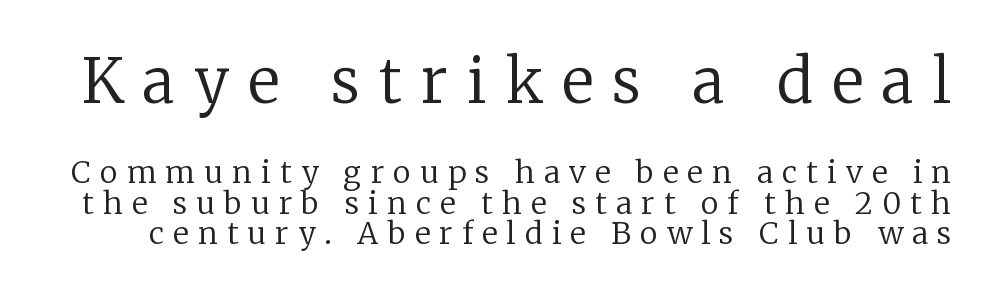
Q: Is the text bold? A: No.
Q: Is the text italic (slanted)? A: No, it is upright.
Q: Is the typeface a serif or a sans-serif typeface? A: Serif.
Q: Is the text underlined? A: No.
Q: Is the spacing between letters normal or unusually wide? A: Unusually wide.
Q: Is the spacing between lines tight, normal or loose? A: Tight.
Q: Which block of text is set in a larger size, the first (top) or the second (bottom)? A: The first (top) one.
Q: Width (condensed, normal, or wide)? A: Normal.
Q: Stroke contrast? A: Low.
Q: x-height? A: Medium.
Q: Monospaced? A: No.
